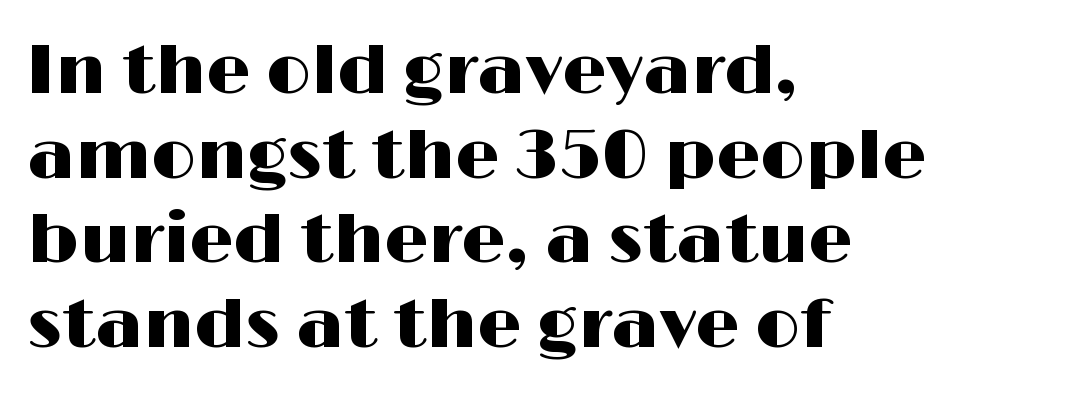
The image shows 70 px wide sans-serif type, upright; set left-aligned, line spacing 1.21x, normal letter spacing, not underlined; high stroke contrast and a medium x-height.
